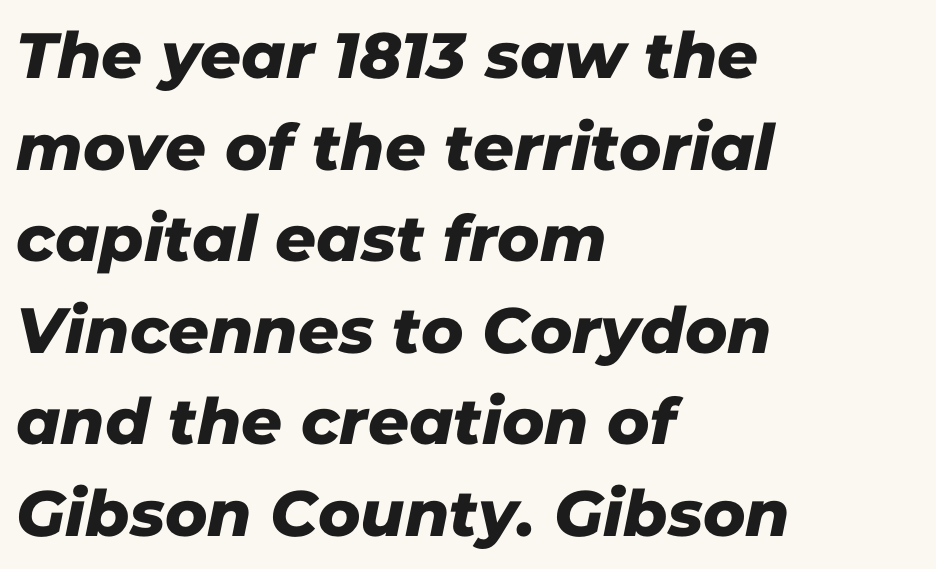
The glyphs are unaccompanied by any horizontal stroke below them. The text was rendered using a sans face with plain stroke endings. The ragged edge is on the right, which tells us the setting is flush left. A typesetter would call this zero additional tracking. Rows of type keep a routine distance in the vertical direction.
